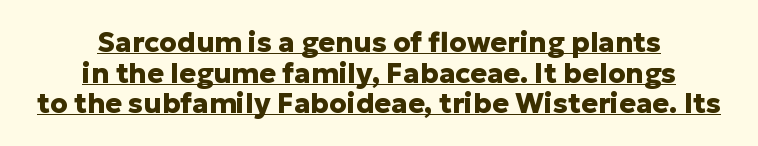
Check the space under the baseline: a stroke is drawn there. What kind of face is this? One without serifs — a sans. Weight check: bold — yes, fully. Italic? Not at all — the glyphs are vertical.
